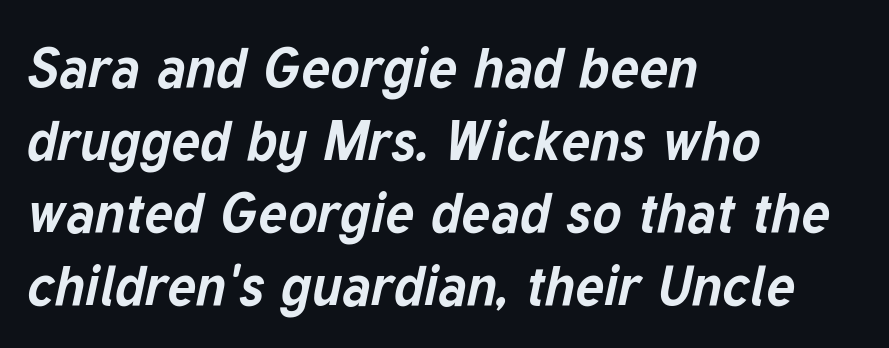
{"italic": "yes", "lean": "right", "slant_degrees": 12, "bold": "yes", "weight": "bold", "width": "normal", "stroke_contrast": "low", "x_height": "medium", "monospaced": "no", "underline": "no", "align": "left", "line_spacing": "normal", "line_spacing_ratio": 1.32, "letter_spacing": "normal", "letter_spacing_em": 0.0, "glyph_px": 55}
